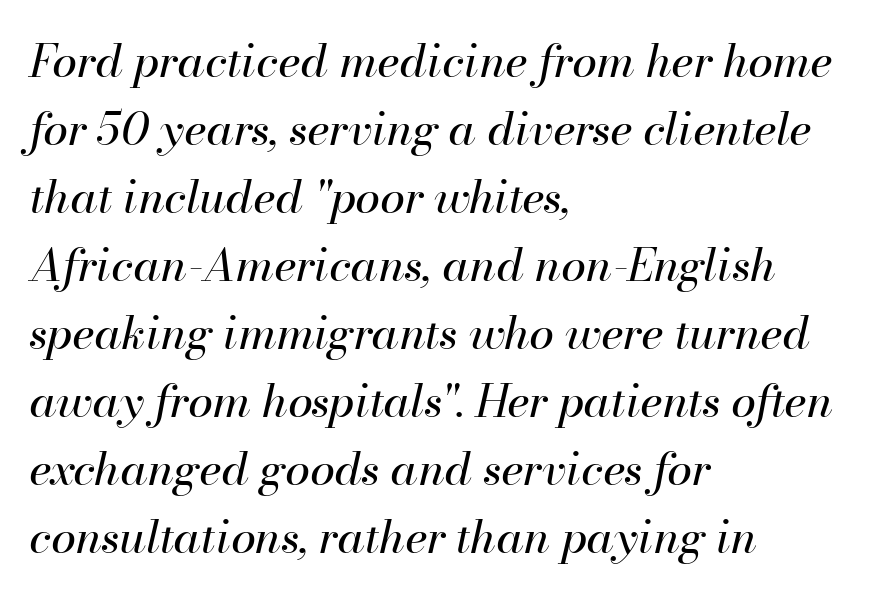
{"italic": "yes", "lean": "right", "slant_degrees": 13, "bold": "no", "weight": "regular", "width": "normal", "stroke_contrast": "high", "x_height": "small", "monospaced": "no", "underline": "no", "align": "left", "line_spacing": "normal", "line_spacing_ratio": 1.51, "letter_spacing": "normal", "letter_spacing_em": 0.0, "glyph_px": 45}
